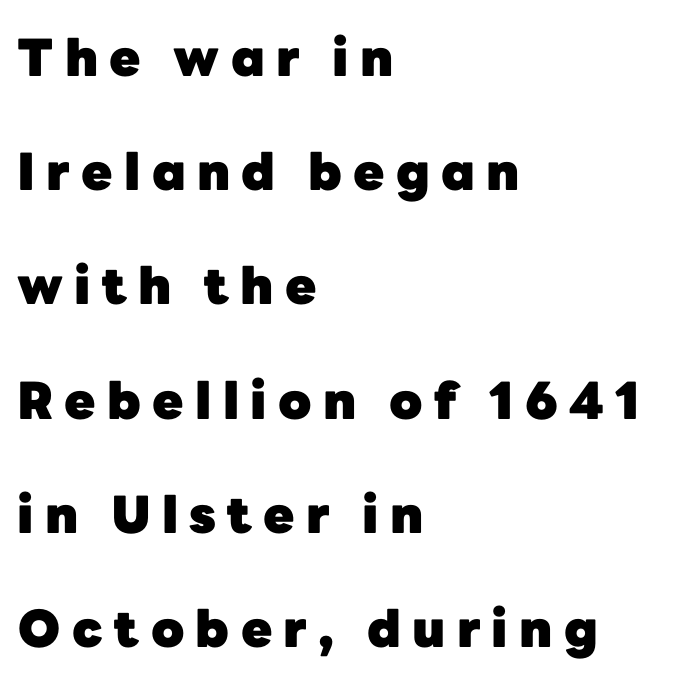
Q: Is the text bold? A: Yes.
Q: Is the text italic (slanted)? A: No, it is upright.
Q: Is the typeface a serif or a sans-serif typeface? A: Sans-serif.
Q: Is the text underlined? A: No.
Q: How is the paragraph aligned? A: Left-aligned.
Q: Is the spacing between letters normal or unusually wide? A: Unusually wide.
Q: Is the spacing between lines tight, normal or loose? A: Loose.
Q: Width (condensed, normal, or wide)? A: Normal.
Q: Stroke contrast? A: Low.
Q: x-height? A: Medium.
Q: Monospaced? A: No.
